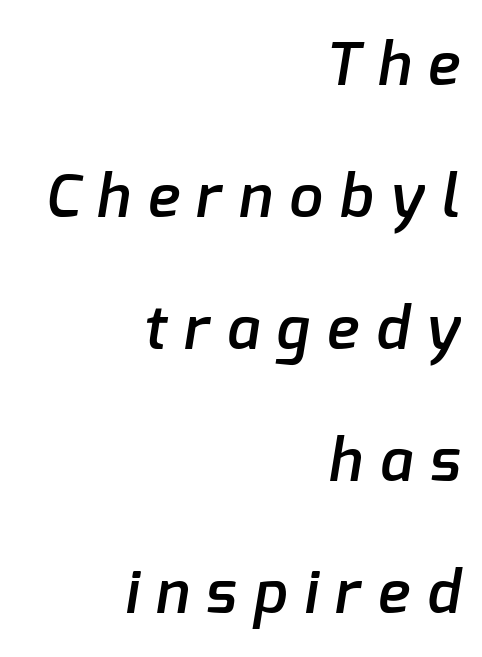
The lines in this sample share a right terminus and differ only in where they begin. A clean baseline with only descenders dipping below it. Typographic density is moderately raised because the face is semibold. The letters advance in unequal steps, a hallmark of proportional type. Does the leading feel generous? Absolutely, it's lavish.
